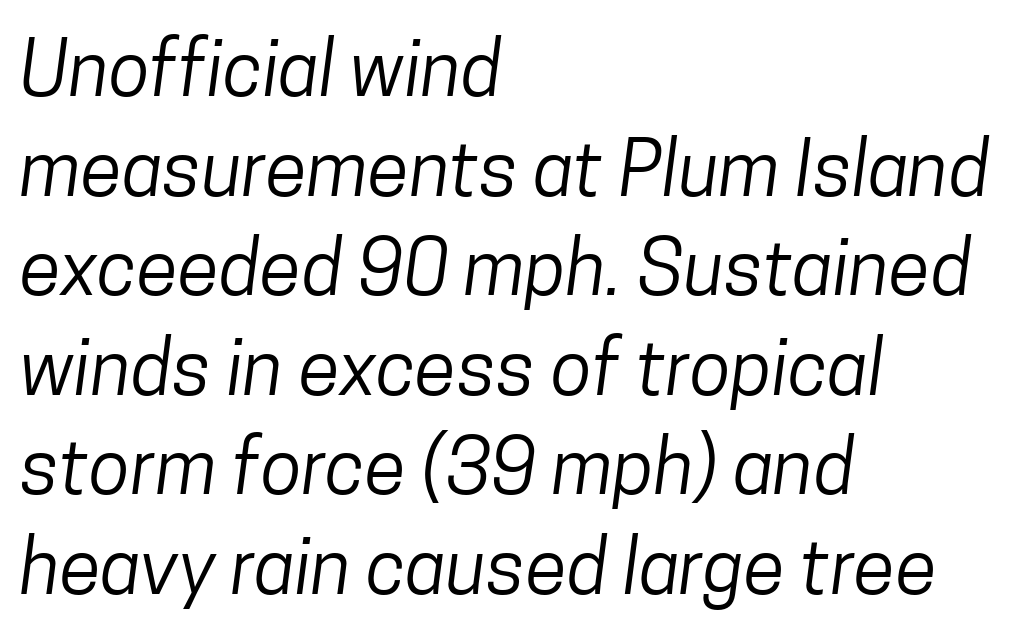
Q: Is the text bold? A: No.
Q: Is the typeface a serif or a sans-serif typeface? A: Sans-serif.
Q: Is the text underlined? A: No.
Q: How is the paragraph aligned? A: Left-aligned.
Q: Is the spacing between letters normal or unusually wide? A: Normal.
Q: Is the spacing between lines tight, normal or loose? A: Normal.
Q: Width (condensed, normal, or wide)? A: Condensed.
Q: Stroke contrast? A: Low.
Q: x-height? A: Medium.
Q: Monospaced? A: No.
